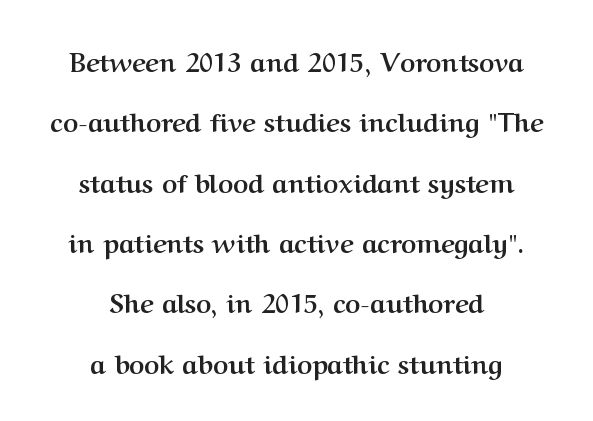
The image shows 26 px bold type, upright; set centered, loose line spacing (2.32x), normal letter spacing, not underlined.
